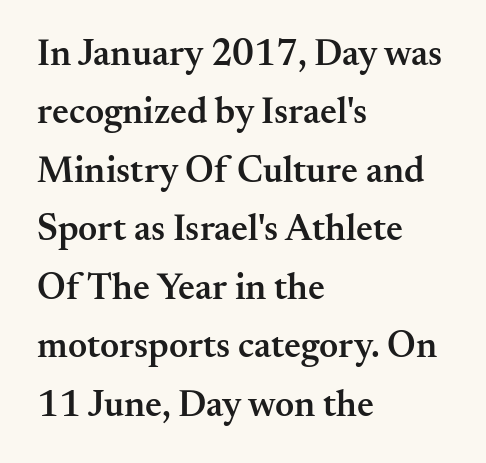
{"serif": "yes", "italic": "no", "bold": "semi", "weight": "semibold", "width": "normal", "stroke_contrast": "medium", "x_height": "small", "monospaced": "no", "underline": "no", "align": "left", "line_spacing": "normal", "line_spacing_ratio": 1.58, "letter_spacing": "normal", "letter_spacing_em": 0.0, "glyph_px": 37}
